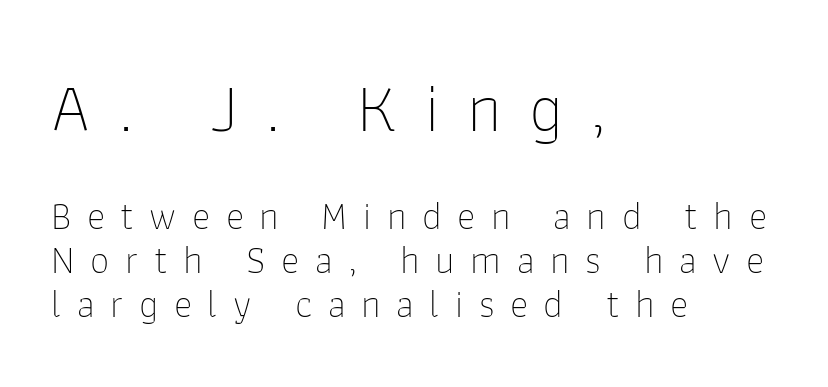
{"serif": "no", "italic": "no", "bold": "no", "weight": "thin", "width": "normal", "stroke_contrast": "low", "x_height": "medium", "monospaced": "no", "underline": "no", "align": "left", "line_spacing": "tight", "line_spacing_ratio": 1.13, "letter_spacing": "wide", "letter_spacing_em": 0.4, "larger_block": "first", "size_ratio": 1.77, "glyph_px": 69}
